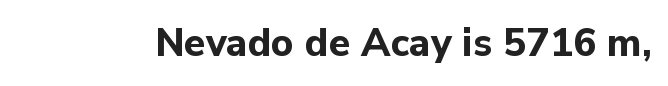
The face used here is rendered with its standard letterfit. Only glyphs here, with clear space below each row. Is this a fixed-width face? No — the glyphs have proportional, varying widths. Ordinary non-slanted type is in use. Thick stems and heavy bowls — unmistakably bold. The type family on display is of the sans-serif kind.
